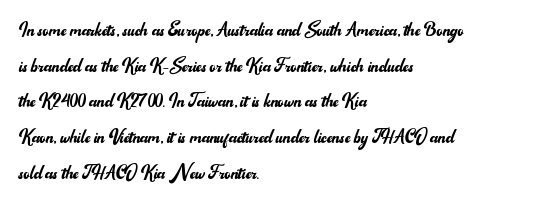
The image shows 23 px text type; set left-aligned, normal line spacing (1.55x), normal letter spacing, not underlined.
